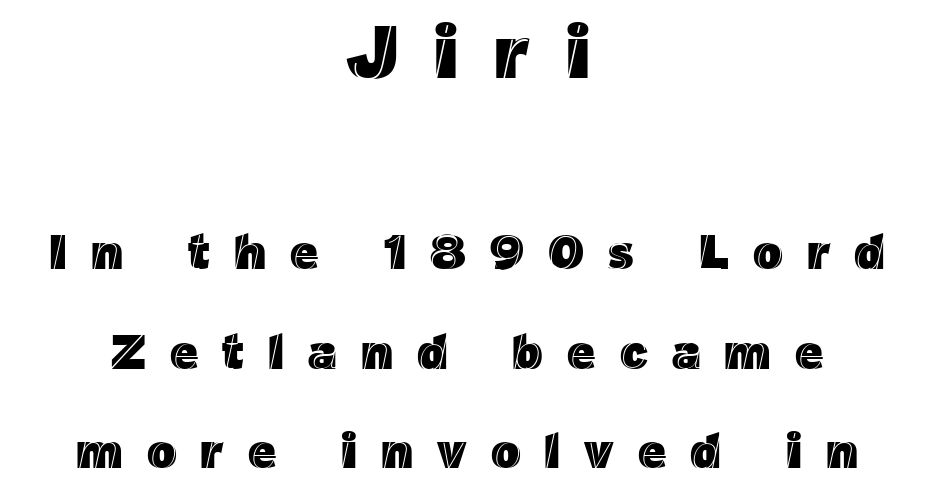
The image shows 74 px text type, upright; set centered, loose line spacing (2.03x), unusually wide letter spacing (+0.49 em), not underlined; the first (top) block is 1.51x larger; a medium x-height.
